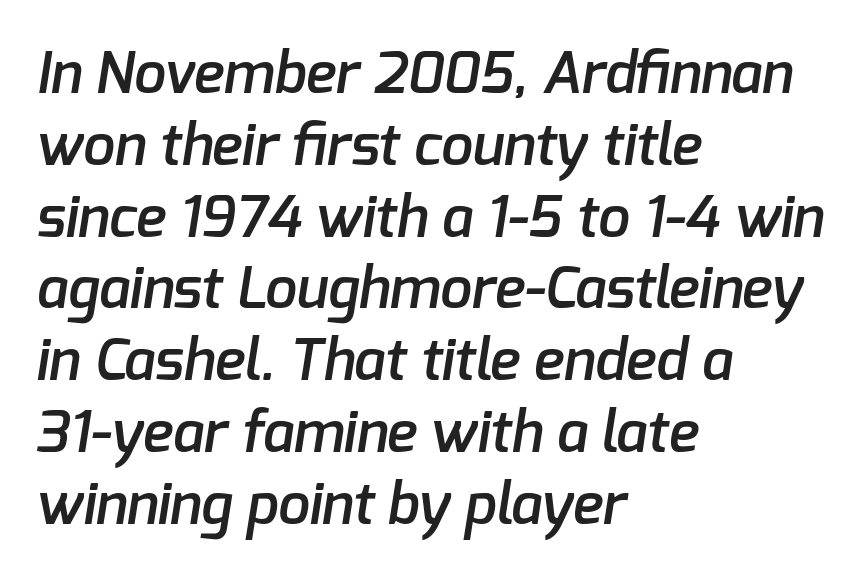
Q: Is the text bold? A: Semi-bold.
Q: Is the typeface a serif or a sans-serif typeface? A: Sans-serif.
Q: Is the text underlined? A: No.
Q: How is the paragraph aligned? A: Left-aligned.
Q: Is the spacing between letters normal or unusually wide? A: Normal.
Q: Is the spacing between lines tight, normal or loose? A: Normal.
Q: Width (condensed, normal, or wide)? A: Normal.
Q: Stroke contrast? A: Low.
Q: x-height? A: Medium.
Q: Monospaced? A: No.
